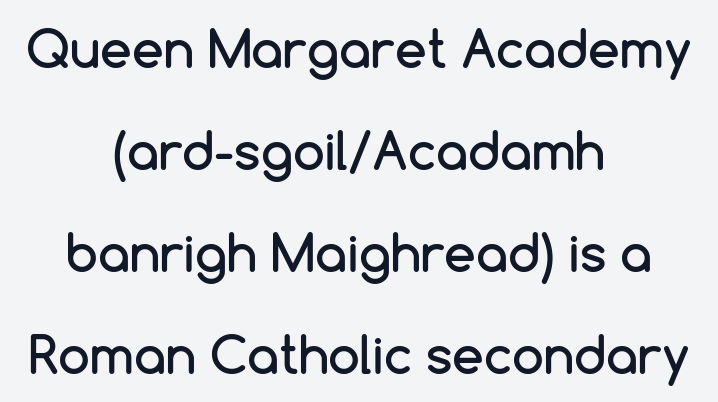
The image shows 51 px sans-serif type, upright; set centered, loose line spacing (2.0x), normal letter spacing, not underlined; low stroke contrast and a medium x-height.
